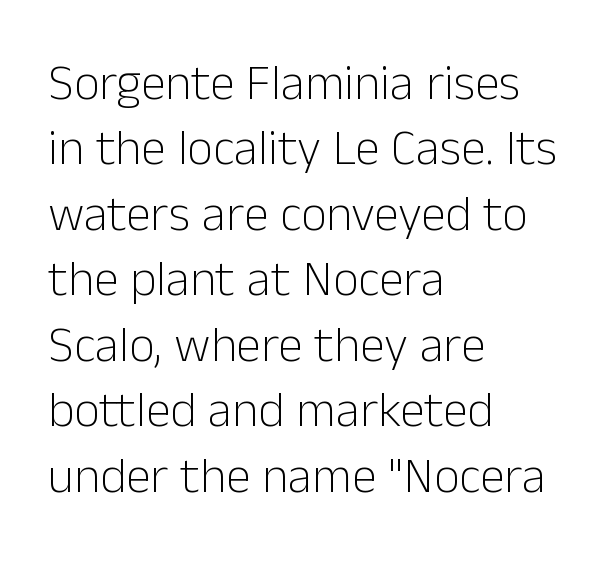
Q: Is the text bold? A: No.
Q: Is the text italic (slanted)? A: No, it is upright.
Q: Is the typeface a serif or a sans-serif typeface? A: Sans-serif.
Q: Is the text underlined? A: No.
Q: How is the paragraph aligned? A: Left-aligned.
Q: Is the spacing between letters normal or unusually wide? A: Normal.
Q: Is the spacing between lines tight, normal or loose? A: Normal.
Q: Width (condensed, normal, or wide)? A: Normal.
Q: Stroke contrast? A: Low.
Q: x-height? A: Medium.
Q: Monospaced? A: No.
